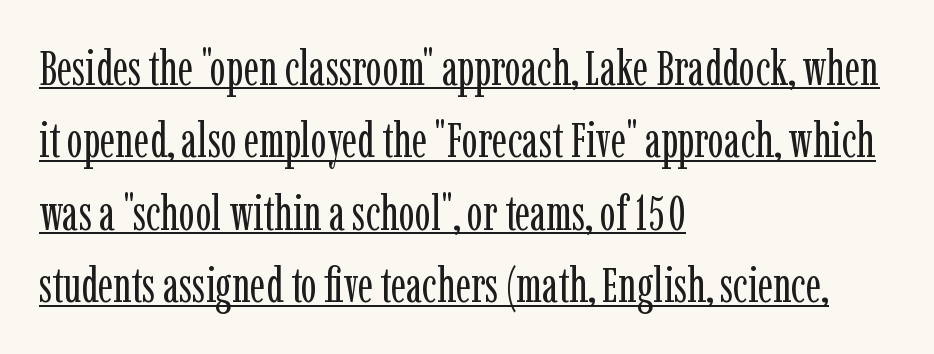
The image shows 48 px regular-weight, condensed serif type, upright; set left-aligned, normal line spacing (1.51x), normal letter spacing, underlined; low stroke contrast and a medium x-height.
